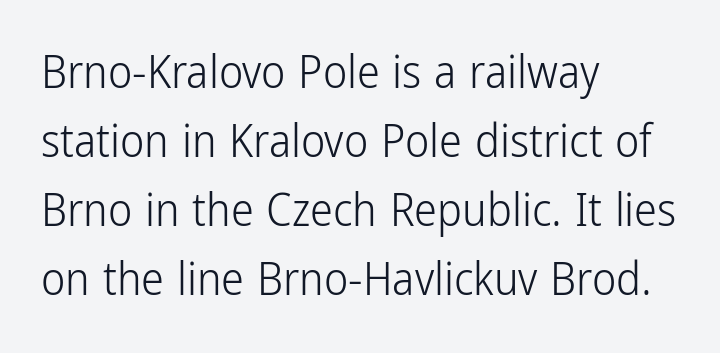
Compared with typical body copy, the letter spacing here is the same. It's the straight-up-and-down kind of type. How would I describe the line gaps? Plain and ordinary. Serif or sans? Sans — the stroke terminals are bare. Line starts are locked; line ends wander. The rendering uses natural spacing where letterforms have individual widths.
